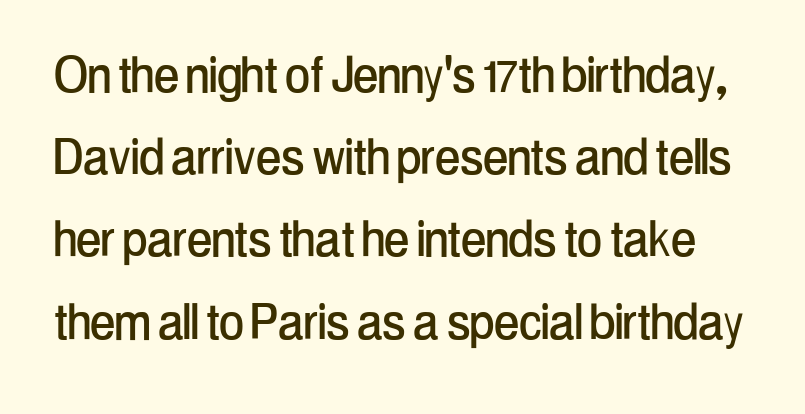
Q: Is the text italic (slanted)? A: No, it is upright.
Q: Is the typeface a serif or a sans-serif typeface? A: Sans-serif.
Q: Is the text underlined? A: No.
Q: Is the spacing between letters normal or unusually wide? A: Normal.
Q: Is the spacing between lines tight, normal or loose? A: Normal.
Q: Width (condensed, normal, or wide)? A: Condensed.
Q: Stroke contrast? A: Low.
Q: x-height? A: Medium.
Q: Monospaced? A: No.
